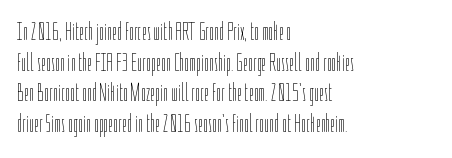
The image shows 25 px text type, upright; set left-aligned, line spacing 1.23x, normal letter spacing, not underlined.
